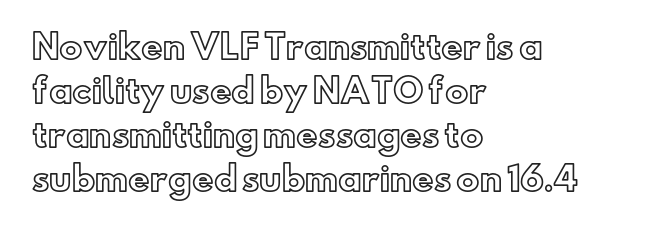
This is roman type, the default non-slanted kind. Inter-character spacing is left at the font's built-in metrics. Students, observe: this is what conventionally led text looks like. Has an underline been added? It has not. Compared with a centered layout, this one pins lines to the left instead.
